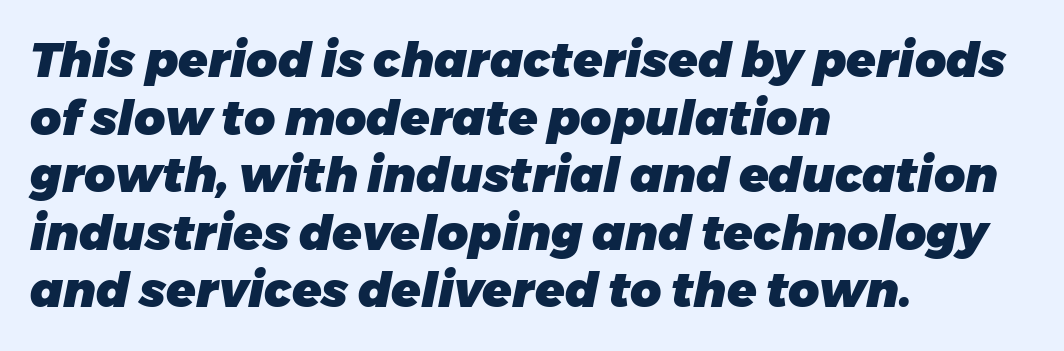
Q: Is the text bold? A: Yes.
Q: Is the text italic (slanted)? A: Yes, it leans right by about 11 degrees.
Q: Is the text underlined? A: No.
Q: How is the paragraph aligned? A: Left-aligned.
Q: Is the spacing between letters normal or unusually wide? A: Normal.
Q: Width (condensed, normal, or wide)? A: Normal.
Q: Stroke contrast? A: Low.
Q: x-height? A: Medium.
Q: Monospaced? A: No.
